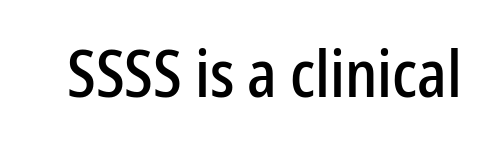
The image shows 65 px condensed sans-serif type, upright; set normal letter spacing, not underlined; low stroke contrast and a medium x-height.
